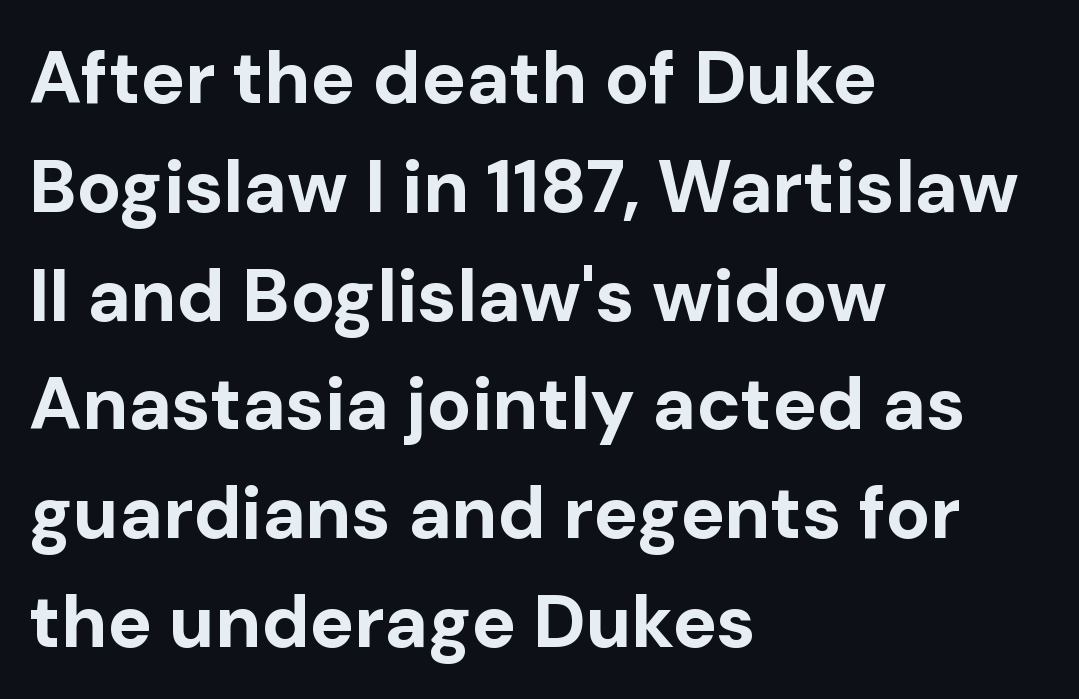
The image shows 74 px bold sans-serif type, upright; set left-aligned, normal line spacing (1.47x), normal letter spacing, not underlined; low stroke contrast and a medium x-height.
